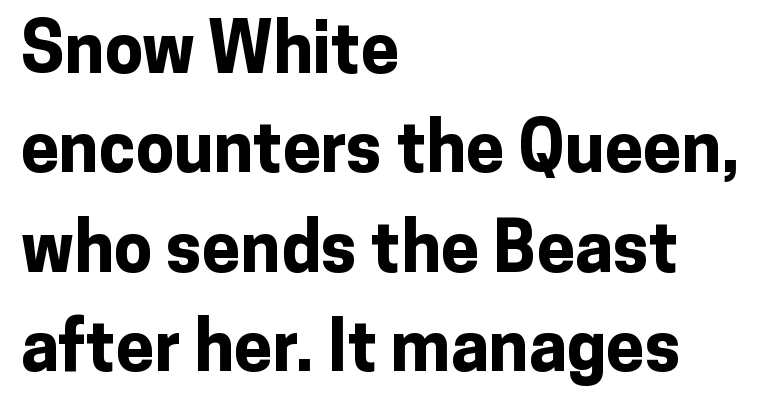
Q: Is the text bold? A: Yes.
Q: Is the text italic (slanted)? A: No, it is upright.
Q: Is the typeface a serif or a sans-serif typeface? A: Sans-serif.
Q: Is the text underlined? A: No.
Q: How is the paragraph aligned? A: Left-aligned.
Q: Is the spacing between letters normal or unusually wide? A: Normal.
Q: Is the spacing between lines tight, normal or loose? A: Normal.
Q: Width (condensed, normal, or wide)? A: Normal.
Q: Stroke contrast? A: Low.
Q: x-height? A: Medium.
Q: Monospaced? A: No.
